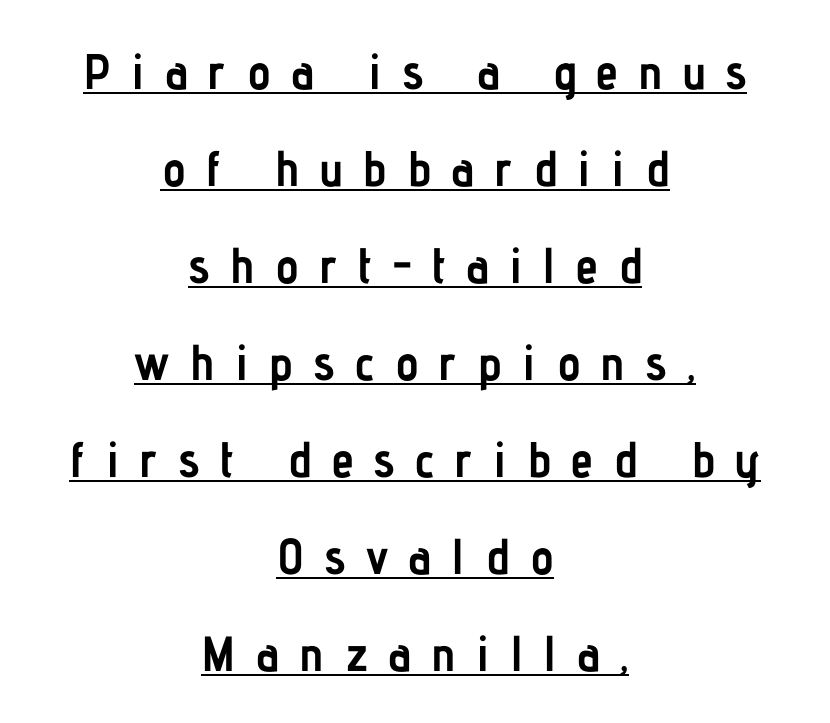
The image shows 50 px semibold, condensed sans-serif type, upright; set centered, loose line spacing (1.94x), unusually wide letter spacing (+0.4 em), underlined; low stroke contrast and a medium x-height.
